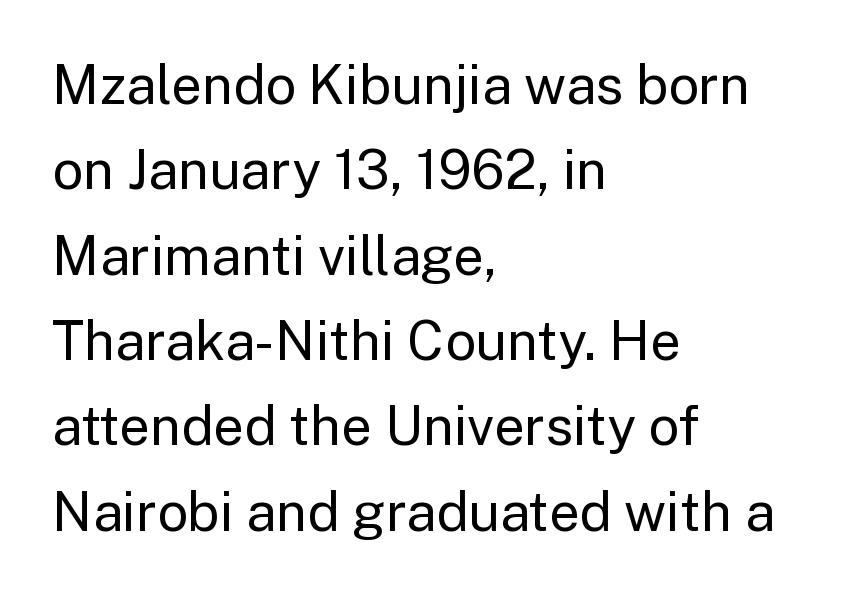
The image shows 54 px regular-weight sans-serif type, upright; set left-aligned, normal line spacing (1.58x), normal letter spacing, not underlined; low stroke contrast and a medium x-height.
